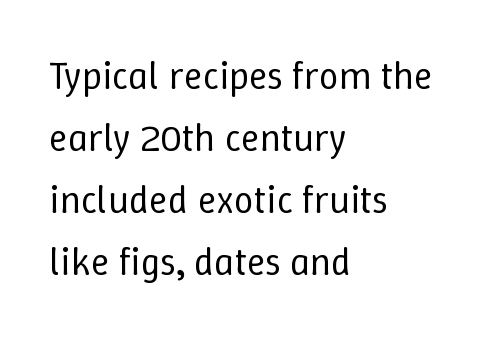
{"italic": "no", "bold": "no", "weight": "regular", "width": "normal", "stroke_contrast": "low", "x_height": "medium", "monospaced": "no", "underline": "no", "align": "left", "line_spacing": "normal", "line_spacing_ratio": 1.59, "letter_spacing": "normal", "letter_spacing_em": 0.0, "glyph_px": 39}
